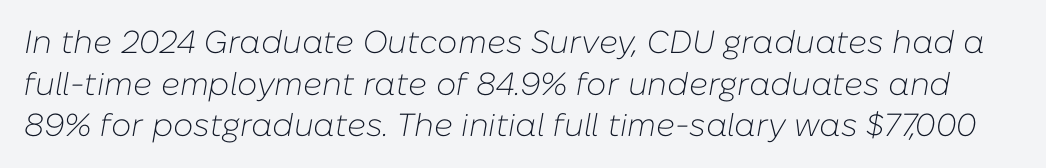
Default kerning and tracking; the words read as compact shapes. Stroke thickness stays within the range of a standard reading face or lighter. Would a proofreader flag this as italicized? Yes. These lines are rendered in a variable-pitch font. The glyphs are unaccompanied by any horizontal stroke below them. Does the leading feel generous? No, just average.
